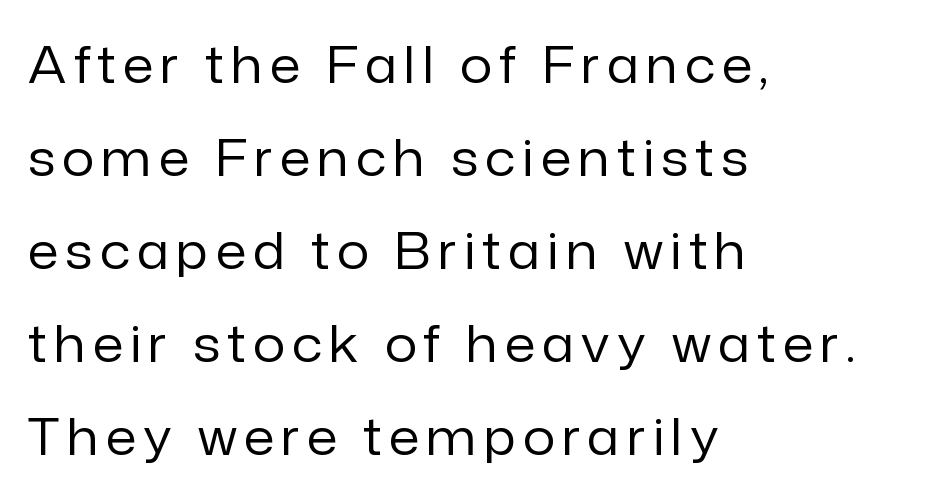
{"serif": "no", "italic": "no", "bold": "no", "weight": "regular", "width": "normal", "stroke_contrast": "low", "x_height": "medium", "monospaced": "no", "underline": "no", "align": "left", "line_spacing_ratio": 1.86, "glyph_px": 50}
